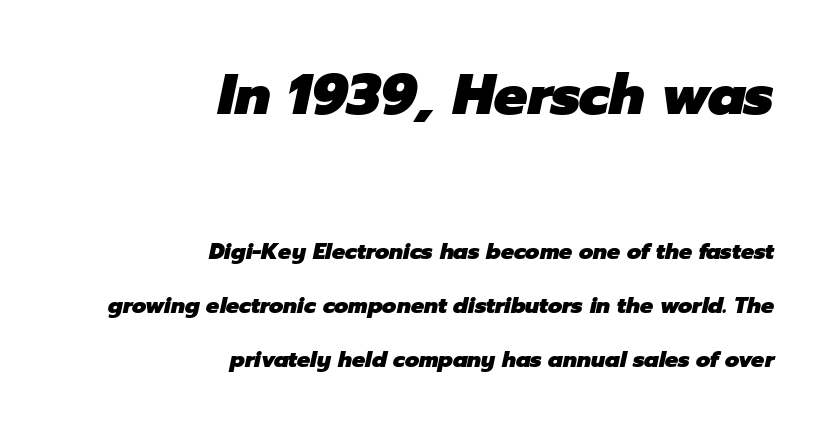
Between one letter and the next there's only the usual sliver of space. Between these two stacked blocks, the higher one wins on size. Regarding leading, the lines here are spaced well apart. Teacher's note: observe the even right margin — that is flush-right alignment.
